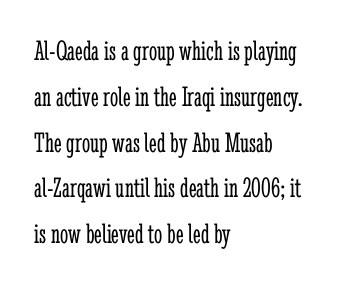
Q: Is the text bold? A: No.
Q: Is the text italic (slanted)? A: No, it is upright.
Q: Is the typeface a serif or a sans-serif typeface? A: Serif.
Q: Is the text underlined? A: No.
Q: How is the paragraph aligned? A: Left-aligned.
Q: Is the spacing between letters normal or unusually wide? A: Normal.
Q: Is the spacing between lines tight, normal or loose? A: Normal.
Q: Width (condensed, normal, or wide)? A: Condensed.
Q: Stroke contrast? A: Low.
Q: x-height? A: Medium.
Q: Monospaced? A: No.
